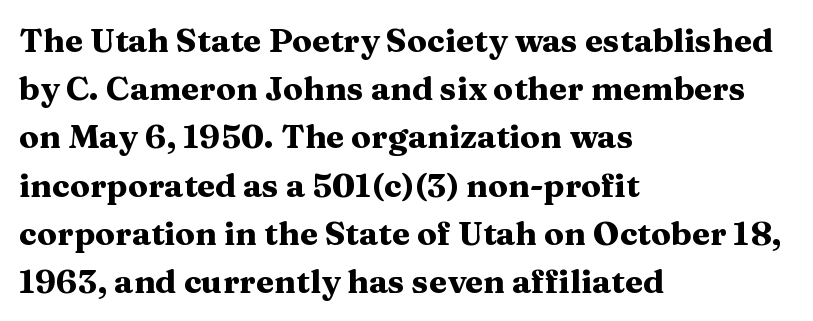
Q: Is the text bold? A: Yes.
Q: Is the text italic (slanted)? A: No, it is upright.
Q: Is the typeface a serif or a sans-serif typeface? A: Serif.
Q: Is the text underlined? A: No.
Q: How is the paragraph aligned? A: Left-aligned.
Q: Is the spacing between letters normal or unusually wide? A: Normal.
Q: Is the spacing between lines tight, normal or loose? A: Normal.
Q: Width (condensed, normal, or wide)? A: Wide.
Q: Stroke contrast? A: Medium.
Q: x-height? A: Medium.
Q: Monospaced? A: No.
